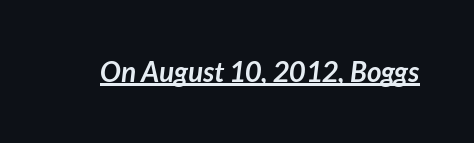
The image shows 28 px semibold sans-serif type; set normal letter spacing, underlined; low stroke contrast and a medium x-height.
